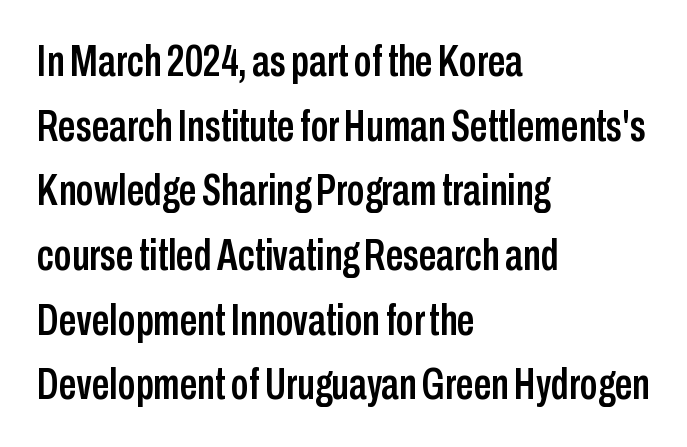
The image shows 44 px condensed sans-serif type, upright; set left-aligned, normal line spacing (1.47x), normal letter spacing, not underlined; low stroke contrast and a medium x-height.
